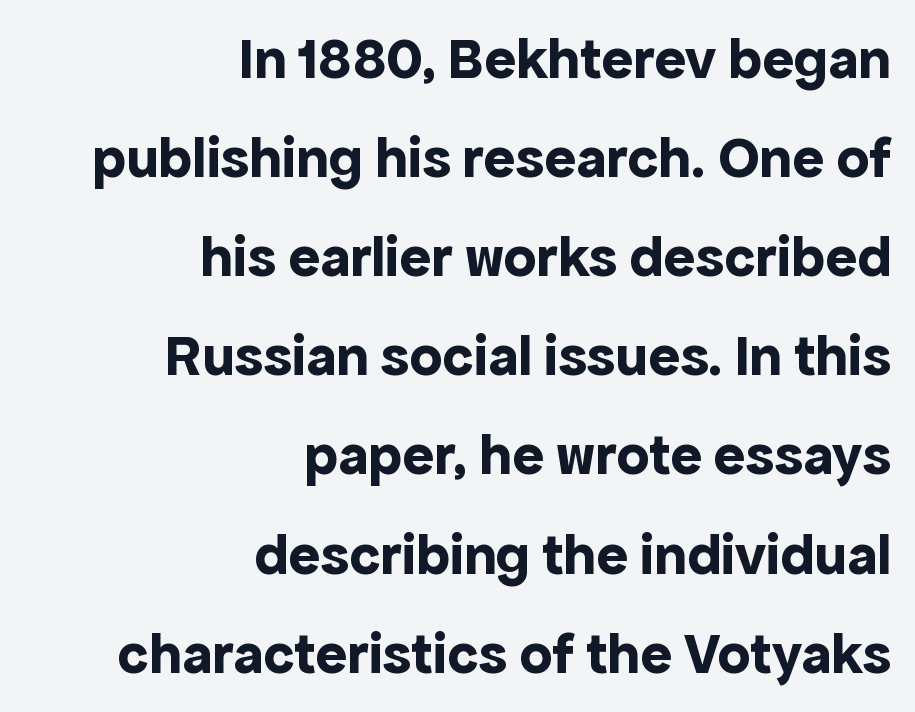
The image shows 59 px bold sans-serif type, upright; set right-aligned, normal line spacing (1.68x), normal letter spacing, not underlined; a medium x-height.
